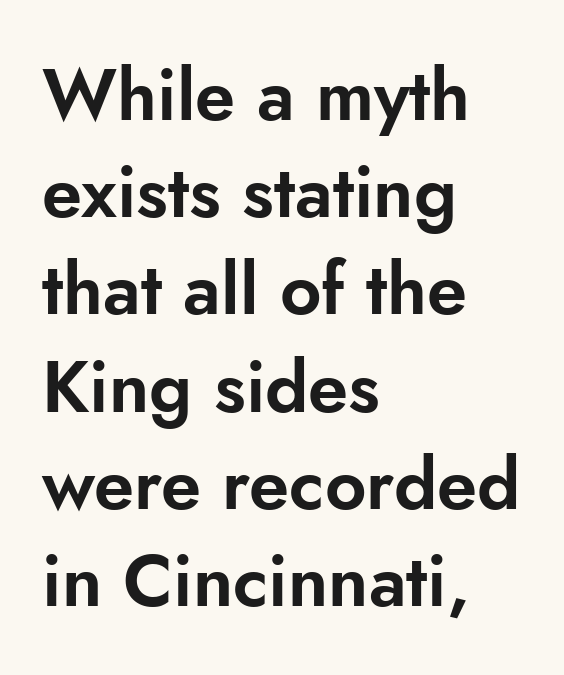
{"serif": "no", "italic": "no", "width": "normal", "stroke_contrast": "low", "x_height": "small", "monospaced": "no", "underline": "no", "align": "left", "line_spacing": "normal", "line_spacing_ratio": 1.35, "letter_spacing": "normal", "letter_spacing_em": 0.0, "glyph_px": 72}
